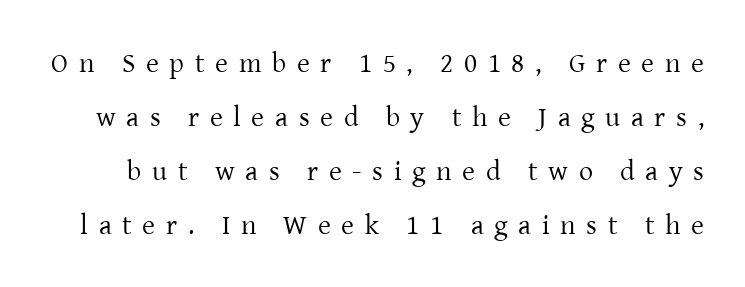
The image shows 28 px regular-weight serif type, upright; set loose line spacing (1.93x), unusually wide letter spacing (+0.38 em), not underlined; low stroke contrast and a medium x-height.
